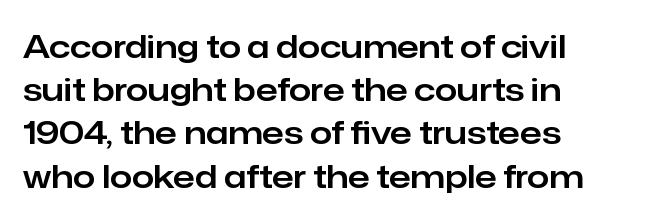
Quick note: underline off. Proportional: the letters do not fall into vertical columns. Leftover space on each line is placed entirely after the last word. These lines are composed in type without serifs.
